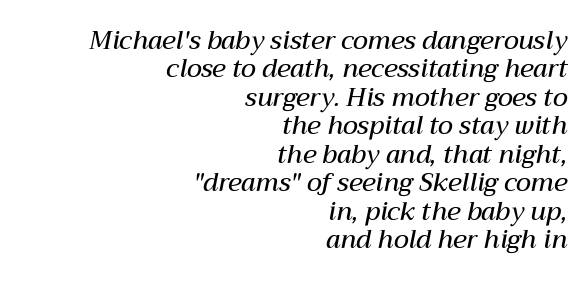
{"italic": "yes", "lean": "right", "slant_degrees": 12, "bold": "semi", "underline": "no", "align": "right", "line_spacing": "tight", "line_spacing_ratio": 1.14, "letter_spacing": "normal", "letter_spacing_em": 0.0, "glyph_px": 25}
